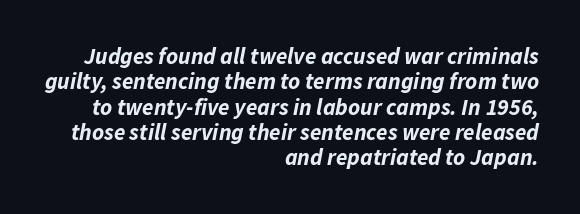
{"italic": "yes", "lean": "right", "slant_degrees": 11, "bold": "yes", "underline": "no", "align": "right", "line_spacing": "tight", "line_spacing_ratio": 1.1, "letter_spacing": "normal", "letter_spacing_em": 0.0, "glyph_px": 23}
